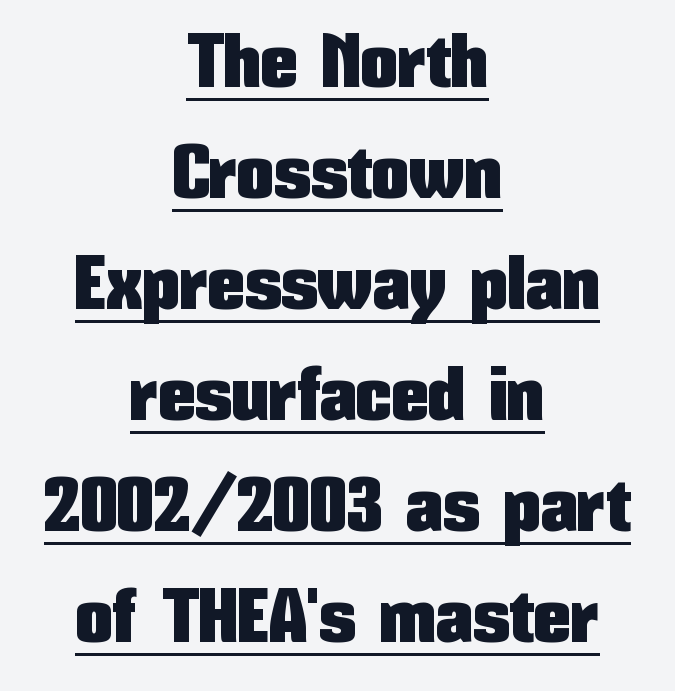
{"serif": "no", "italic": "no", "width": "condensed", "stroke_contrast": "low", "x_height": "medium", "monospaced": "no", "underline": "yes", "align": "center", "line_spacing": "normal", "line_spacing_ratio": 1.48, "letter_spacing": "normal", "letter_spacing_em": 0.0, "glyph_px": 75}
